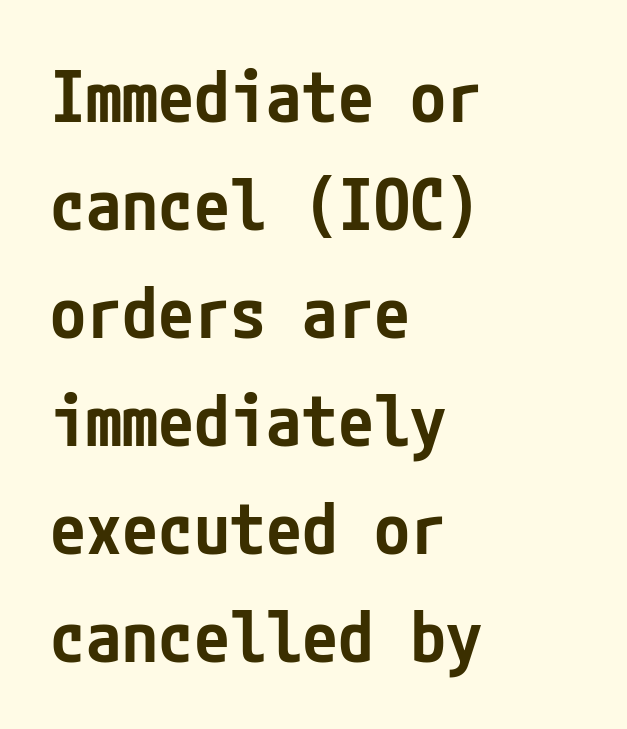
{"serif": "no", "italic": "no", "bold": "semi", "weight": "semibold", "width": "condensed", "stroke_contrast": "low", "x_height": "medium", "underline": "no", "align": "left", "line_spacing": "normal", "line_spacing_ratio": 1.5, "letter_spacing": "normal", "letter_spacing_em": 0.0, "glyph_px": 72}
